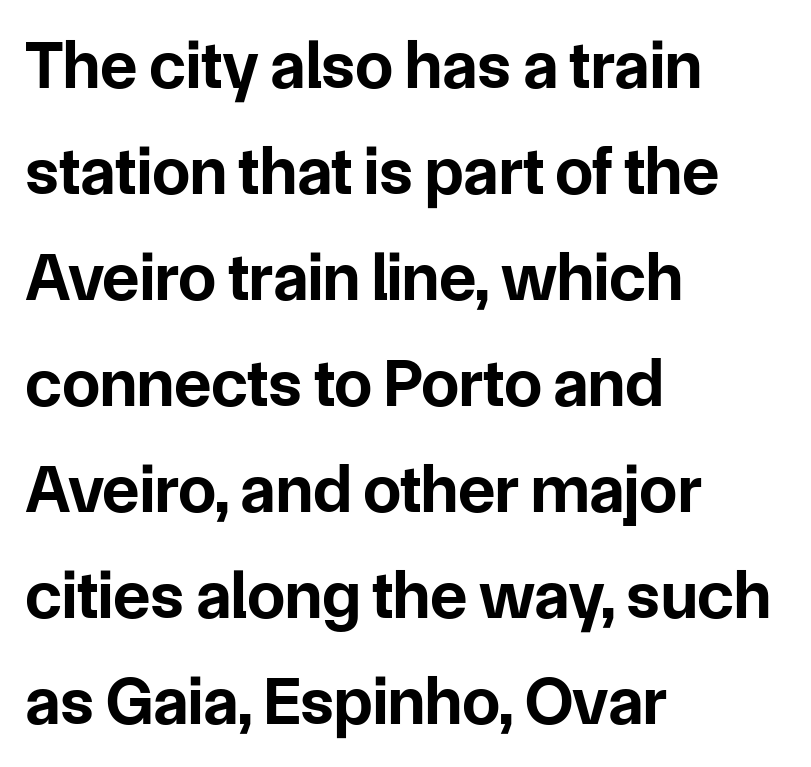
The image shows 68 px bold sans-serif type, upright; set left-aligned, normal line spacing (1.56x), normal letter spacing, not underlined; low stroke contrast and a medium x-height.
